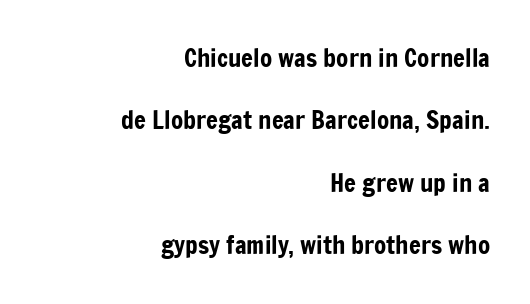
Nothing unusual about the tracking: characters are spaced as the font intends. Does the leading feel generous? Absolutely, it's lavish. Plain, unruled lines of type. Do the letters lean? They stand straight.
